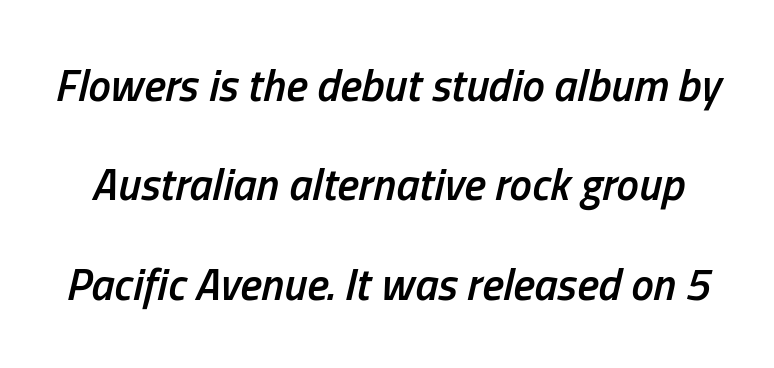
The image shows 45 px semibold, condensed type, italic (leaning right); set loose line spacing (2.21x), normal letter spacing, not underlined; low stroke contrast and a medium x-height.
